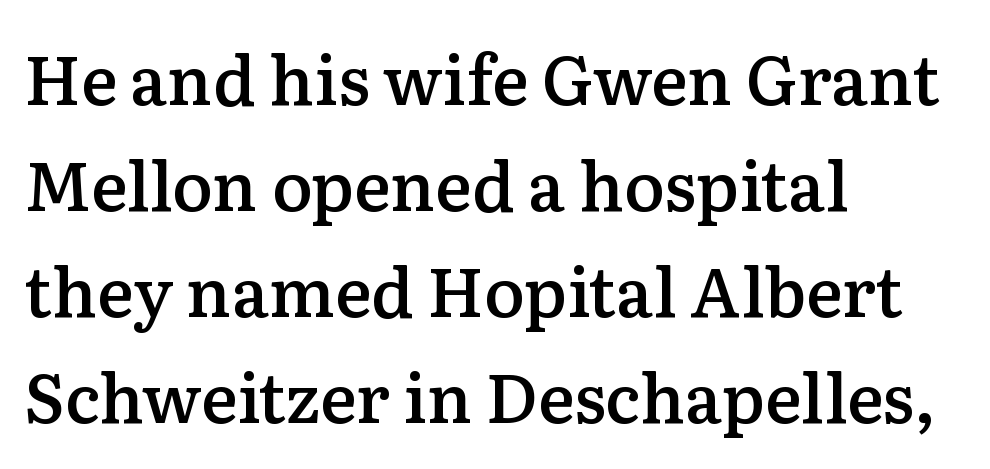
Q: Is the text bold? A: Semi-bold.
Q: Is the text italic (slanted)? A: No, it is upright.
Q: Is the typeface a serif or a sans-serif typeface? A: Serif.
Q: Is the text underlined? A: No.
Q: How is the paragraph aligned? A: Left-aligned.
Q: Is the spacing between letters normal or unusually wide? A: Normal.
Q: Is the spacing between lines tight, normal or loose? A: Normal.
Q: Width (condensed, normal, or wide)? A: Normal.
Q: Stroke contrast? A: Low.
Q: x-height? A: Medium.
Q: Monospaced? A: No.
